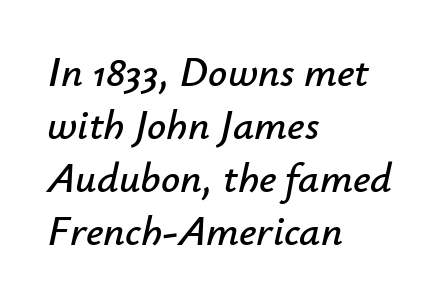
The image shows 42 px text type, italic (leaning right); set left-aligned, normal line spacing (1.26x), normal letter spacing, not underlined; low stroke contrast and a small x-height.
